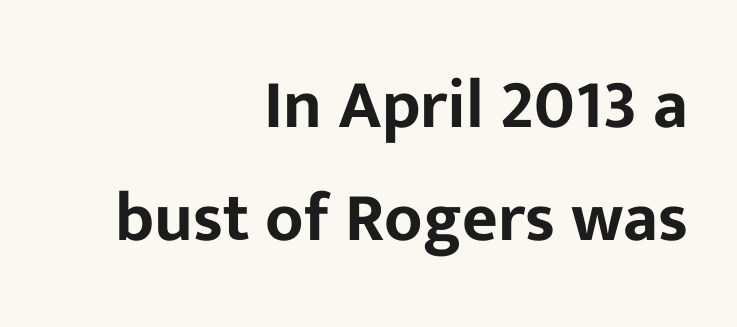
Q: Is the text italic (slanted)? A: No, it is upright.
Q: Is the typeface a serif or a sans-serif typeface? A: Sans-serif.
Q: Is the text underlined? A: No.
Q: How is the paragraph aligned? A: Right-aligned.
Q: Is the spacing between letters normal or unusually wide? A: Normal.
Q: Is the spacing between lines tight, normal or loose? A: Normal.
Q: Width (condensed, normal, or wide)? A: Normal.
Q: Stroke contrast? A: Low.
Q: x-height? A: Medium.
Q: Monospaced? A: No.
